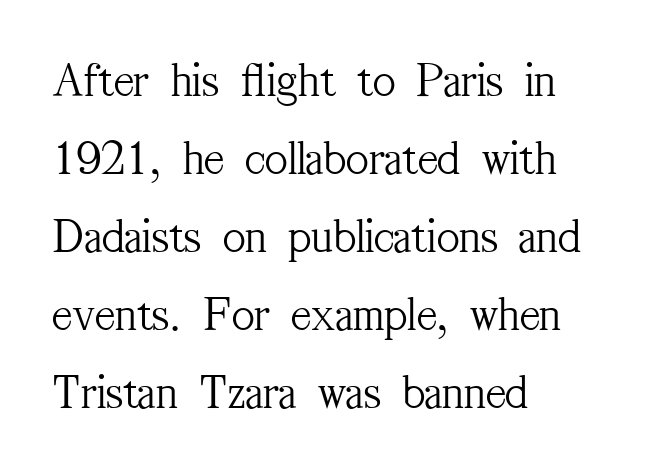
{"serif": "yes", "italic": "no", "bold": "no", "weight": "light", "width": "condensed", "stroke_contrast": "medium", "x_height": "medium", "monospaced": "no", "underline": "no", "align": "left", "line_spacing": "normal", "line_spacing_ratio": 1.59, "letter_spacing": "normal", "letter_spacing_em": 0.0, "glyph_px": 49}
